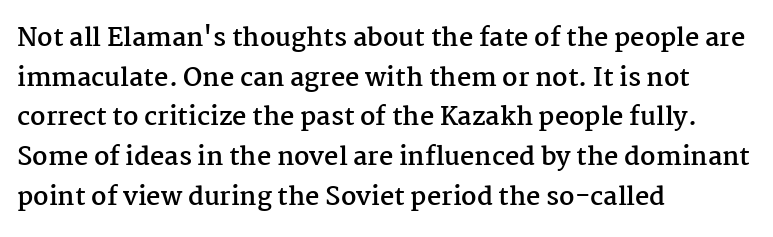
{"italic": "no", "bold": "yes", "underline": "no", "align": "left", "line_spacing": "normal", "line_spacing_ratio": 1.59, "letter_spacing": "normal", "letter_spacing_em": 0.0, "glyph_px": 25}
